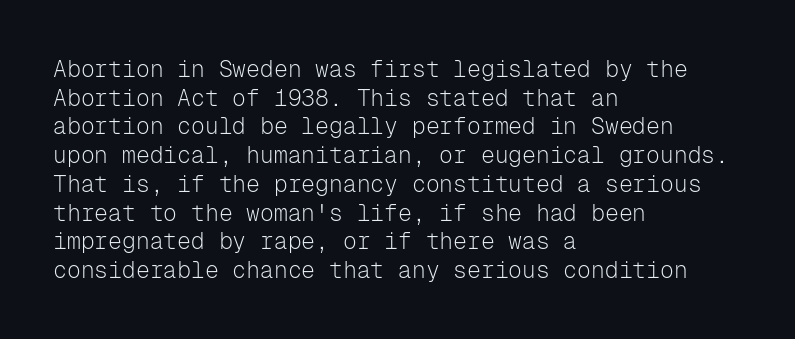
{"italic": "no", "bold": "no", "underline": "no", "align": "left", "line_spacing": "normal", "line_spacing_ratio": 1.25, "letter_spacing": "normal", "letter_spacing_em": 0.0, "glyph_px": 23}
